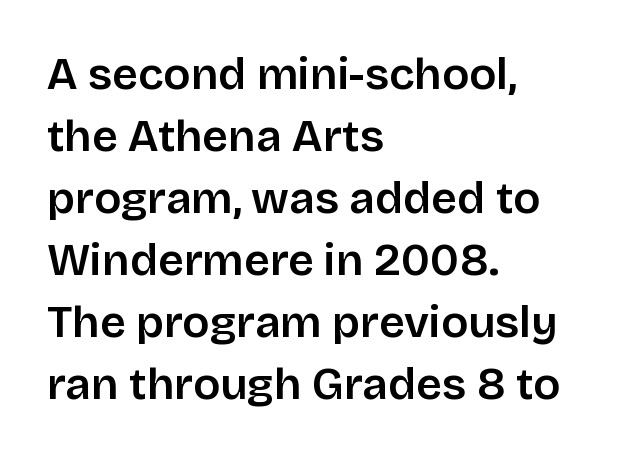
The image shows 45 px sans-serif type, upright; set left-aligned, normal line spacing (1.38x), normal letter spacing, not underlined; low stroke contrast and a large x-height.
